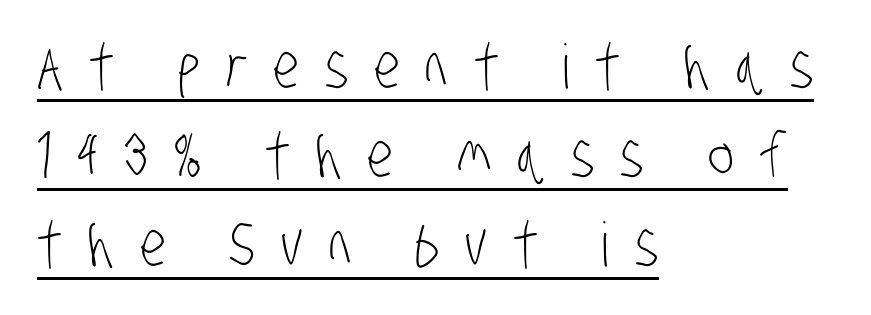
The image shows 61 px light, condensed sans-serif type; set left-aligned, normal line spacing (1.46x), unusually wide letter spacing (+0.42 em), underlined; low stroke contrast and a large x-height.
